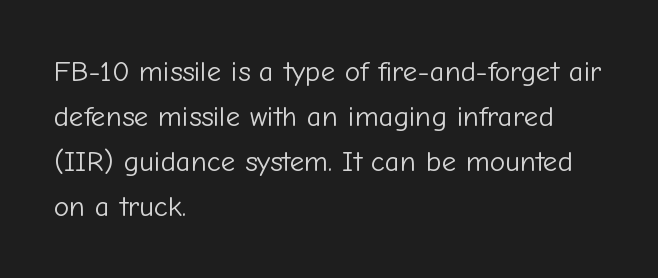
Stroke thickness stays within the range of a standard reading face or lighter. Clear beneath every line of the passage. A normal amount of white space separates one row of letters from the next. Horizontally, the lines are justified to the leading edge only.
